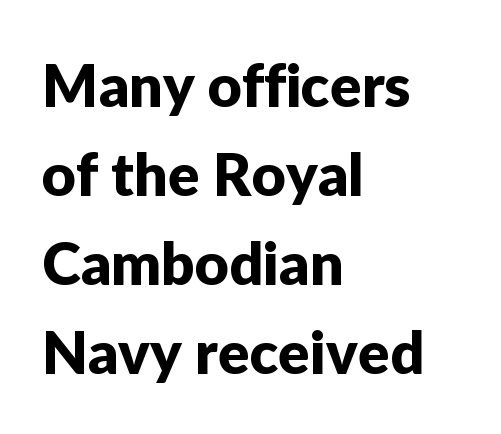
The typesetter chose a ragged-right arrangement here. Nothing unusual about the tracking: characters are spaced as the font intends. The typography opts for an upright posture over an oblique one. Glance below the letters and you will spot only blank space. This sample keeps an unexceptional amount of space between lines.
